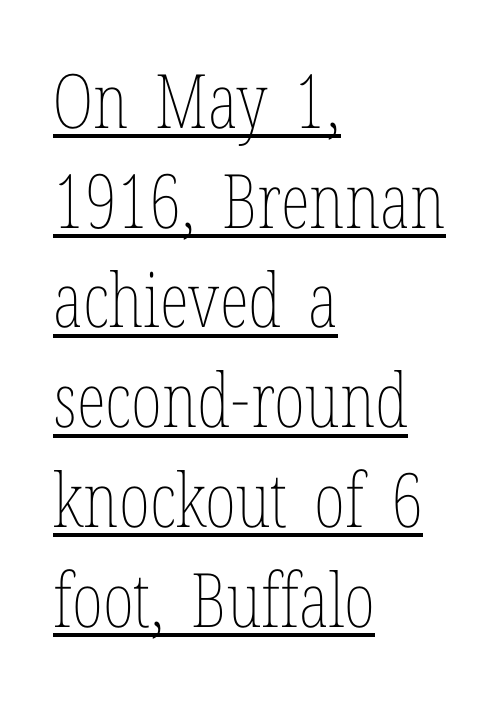
A typesetter would call this leading conventional body-copy spacing. Counters stay open thanks to moderate or lighter strokes. When letters stand straight like this, we call the style roman or upright. Letter spacing: default. Each line starts at the same left margin while the right side varies. This sample carries an underscore along the baseline area.
